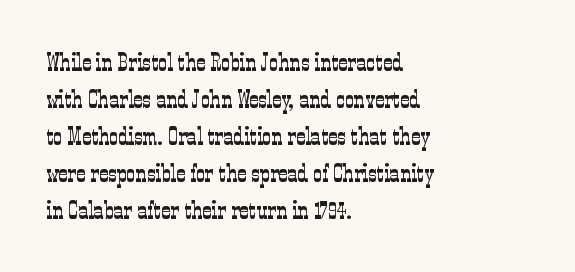
A typesetter would call this leading conventional body-copy spacing. Descender tails drop into unmarked territory. Visually the block forms a straight wall on the left and a jagged coastline on the right. Do the letters lean? They stand straight.
